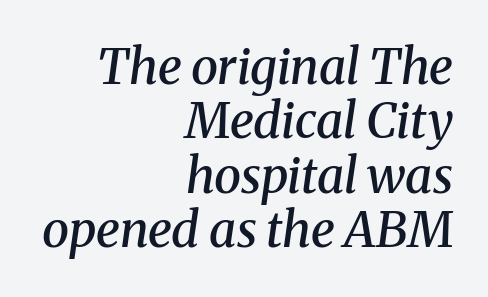
The image shows 49 px semibold serif type, italic (leaning right); set right-aligned, tight line spacing (1.11x), normal letter spacing, not underlined; medium stroke contrast and a medium x-height.
